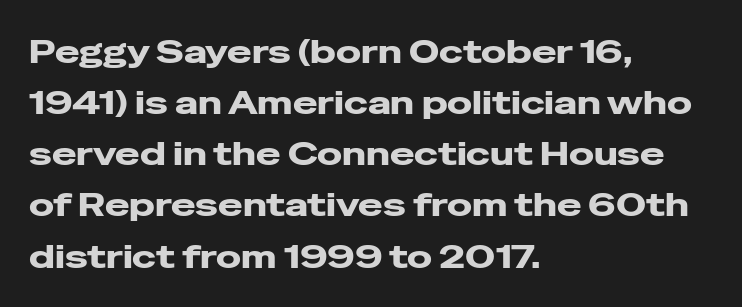
{"serif": "no", "italic": "no", "width": "wide", "stroke_contrast": "low", "x_height": "medium", "monospaced": "no", "underline": "no", "align": "left", "line_spacing": "normal", "line_spacing_ratio": 1.55, "letter_spacing": "normal", "letter_spacing_em": 0.0, "glyph_px": 33}
